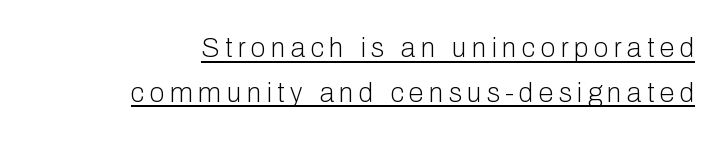
{"italic": "no", "bold": "no", "underline": "yes", "line_spacing": "normal", "line_spacing_ratio": 1.66, "letter_spacing": "wide", "letter_spacing_em": 0.2, "glyph_px": 27}
